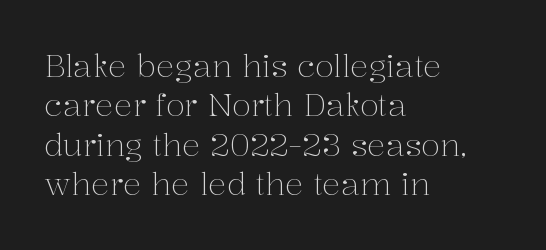
Glyph-to-glyph distance matches everyday printed text. Proportional: the letters do not fall into vertical columns. Does the lettering tilt? It doesn't — this is upright. The font family rendered here belongs to the serif group. The ragged edge is on the right, which tells us the setting is flush left. The area under the type is left untouched.
